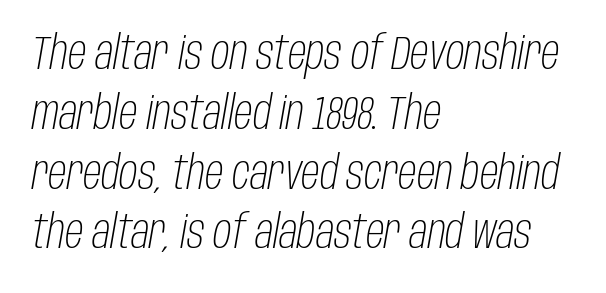
Q: Is the text bold? A: No.
Q: Is the text italic (slanted)? A: Yes, it leans right by about 10 degrees.
Q: Is the text underlined? A: No.
Q: How is the paragraph aligned? A: Left-aligned.
Q: Is the spacing between letters normal or unusually wide? A: Normal.
Q: Is the spacing between lines tight, normal or loose? A: Normal.
Q: Width (condensed, normal, or wide)? A: Condensed.
Q: Stroke contrast? A: Low.
Q: x-height? A: Large.
Q: Monospaced? A: No.
